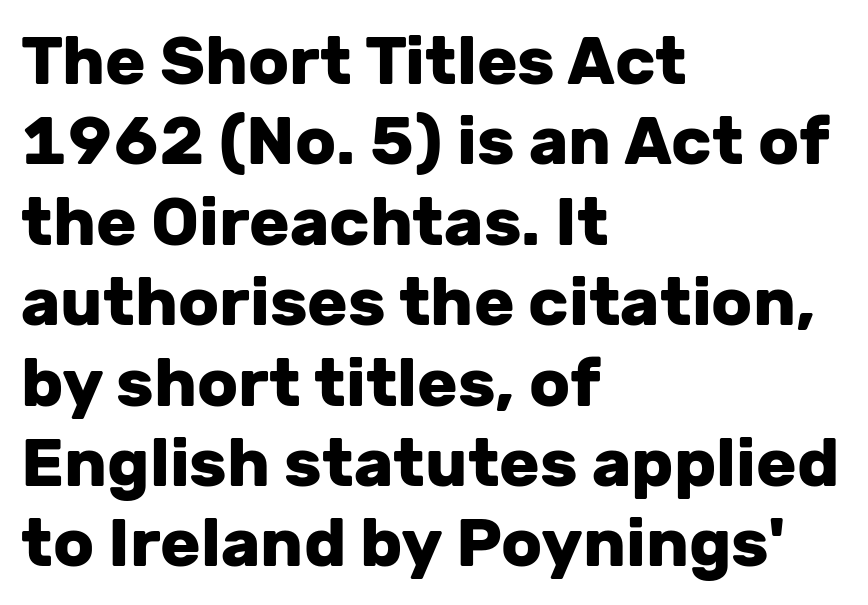
Unmarked baselines from the first word to the last. Is this a fixed-width face? No — the glyphs have proportional, varying widths. Each glyph is drawn with heavy, bold strokes. Left-aligned paragraph, ragged on the right. Nope, no serifs anywhere on these letters. A roman cut, with each character standing at attention.
